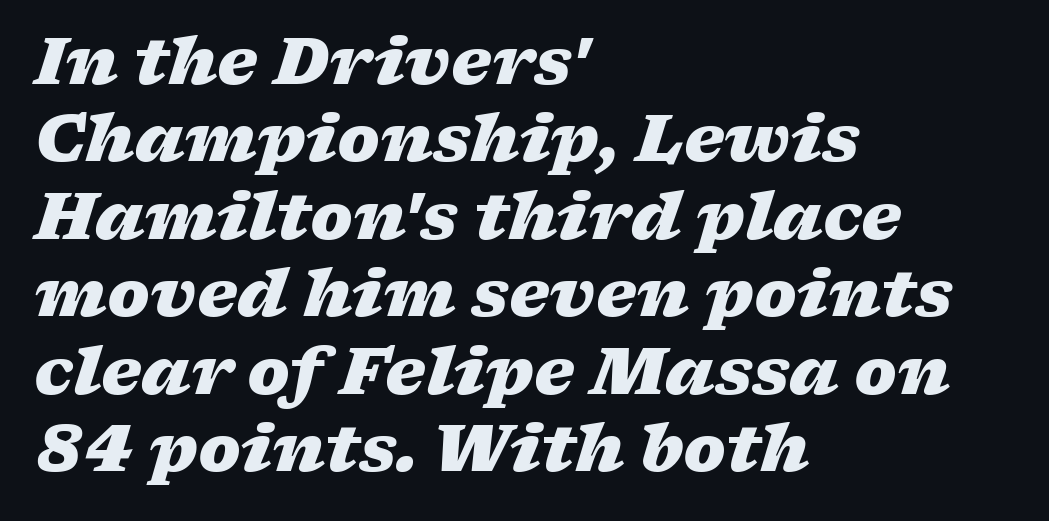
{"italic": "yes", "lean": "right", "slant_degrees": 17, "bold": "yes", "weight": "heavy", "width": "wide", "stroke_contrast": "low", "x_height": "medium", "monospaced": "no", "underline": "no", "align": "left", "line_spacing_ratio": 1.21, "letter_spacing": "normal", "letter_spacing_em": 0.0, "glyph_px": 64}
